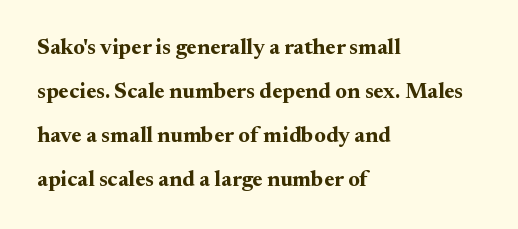
Honestly, there is no underline to notice here at all. Compared with a centered layout, this one pins lines to the left instead. The space between consecutive lines is lavish. Heavy, bold letterforms.
